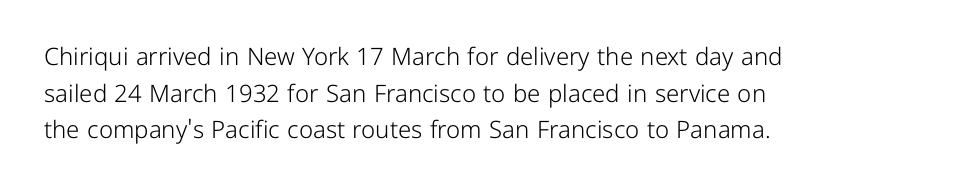
Q: Is the text bold? A: No.
Q: Is the text italic (slanted)? A: No, it is upright.
Q: Is the text underlined? A: No.
Q: How is the paragraph aligned? A: Left-aligned.
Q: Is the spacing between letters normal or unusually wide? A: Normal.
Q: Is the spacing between lines tight, normal or loose? A: Normal.
